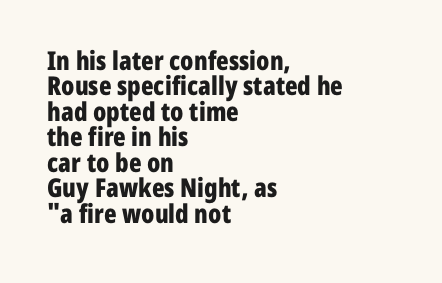
{"italic": "no", "bold": "yes", "underline": "no", "align": "left", "line_spacing": "tight", "line_spacing_ratio": 0.98, "letter_spacing": "normal", "letter_spacing_em": 0.0, "glyph_px": 26}
